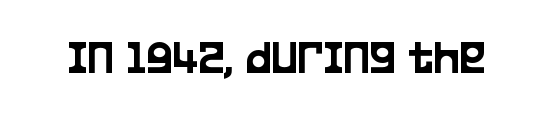
Q: Is the text italic (slanted)? A: No, it is upright.
Q: Is the typeface a serif or a sans-serif typeface? A: Sans-serif.
Q: Is the text underlined? A: No.
Q: Is the spacing between letters normal or unusually wide? A: Normal.
Q: Width (condensed, normal, or wide)? A: Condensed.
Q: Stroke contrast? A: Low.
Q: x-height? A: Large.
Q: Monospaced? A: No.
